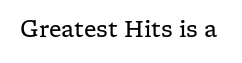
Q: Is the text bold? A: No.
Q: Is the text italic (slanted)? A: No, it is upright.
Q: Is the text underlined? A: No.
Q: Is the spacing between letters normal or unusually wide? A: Normal.
